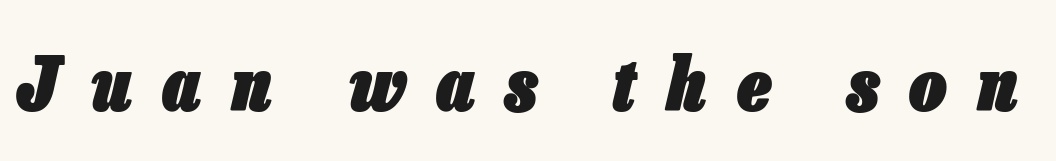
The image shows 74 px heavy, condensed type, italic (leaning right); set unusually wide letter spacing (+0.42 em), not underlined; low stroke contrast and a medium x-height.
